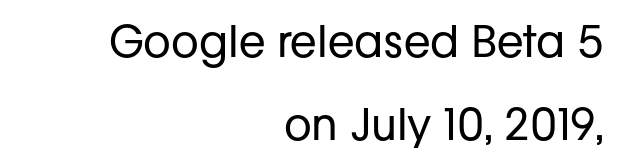
The image shows 43 px regular-weight sans-serif type, upright; set right-aligned, loose line spacing (1.93x), normal letter spacing, not underlined; low stroke contrast and a medium x-height.
